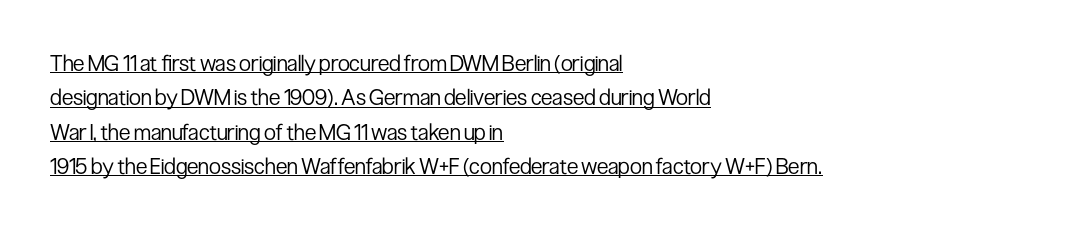
Characters remain perfectly vertical along every line. Does the copy run flush right? No — it runs flush left. These characters rest on top of a visible drawn line. Baseline-to-baseline distance is the conventional proportion of letter height. Standard letterfit; no display-style spreading of the glyphs.
